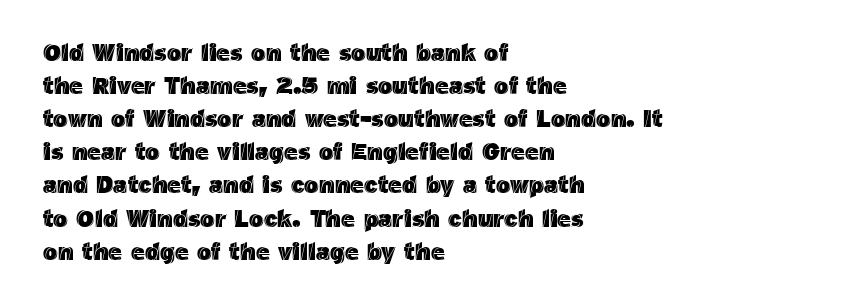
The image shows 24 px text type, upright; set left-aligned, normal line spacing (1.38x), normal letter spacing, not underlined.
